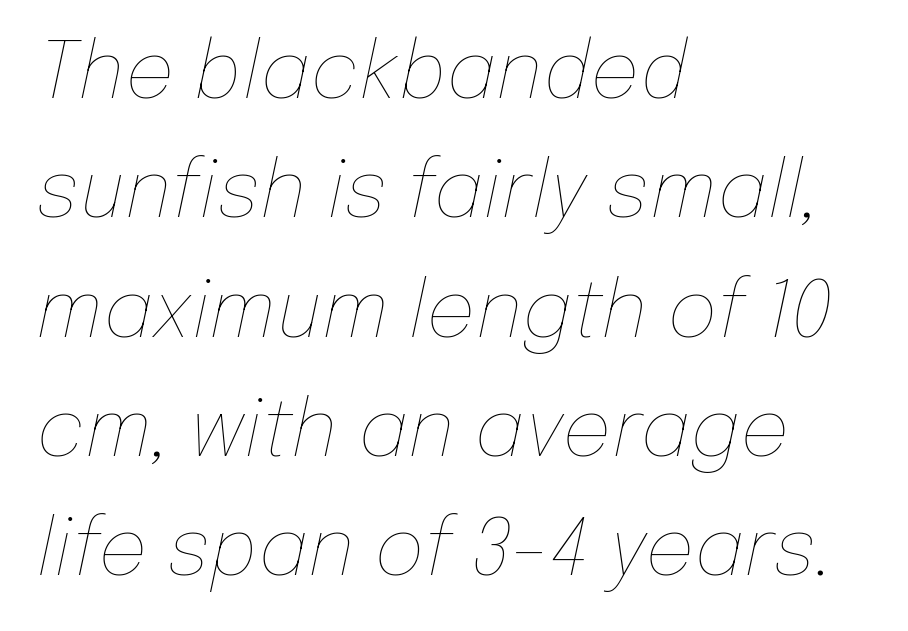
The strokes carry an ordinary text weight at most. Notice how the passage keeps a crisp vertical edge on the left only. Does the leading feel generous? No, just average. Clear beneath every line of the passage. The rendering uses natural spacing where letterforms have individual widths.
